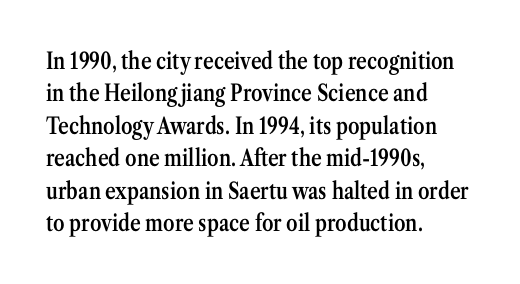
Compared with typical body copy, the letter spacing here is the same. The ragged edge is on the right, which tells us the setting is flush left. The line-height multiplier appears to be the usual default. Is the type bold? Partly — it's a semibold, heavier than regular but not fully bold. Style check: upright.
